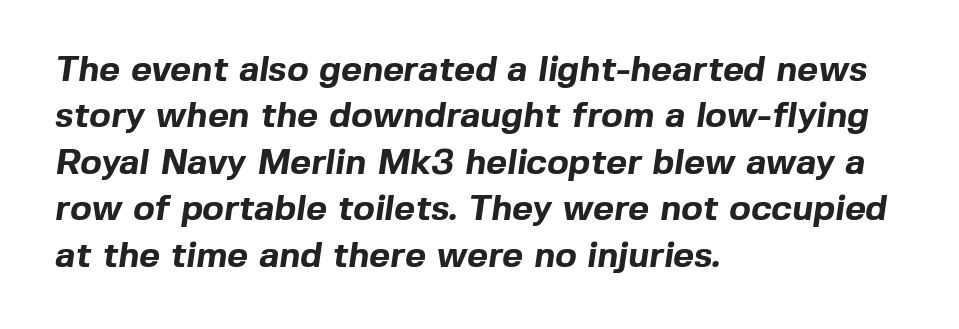
Anything drawn beneath the words? Only blank space. Each letter keeps its own natural width here, so spacing adapts to shape. Vertically, the passage feels balanced, rows spaced as you'd expect. What stands out about the letter spacing? Nothing — it is the standard amount. All the whitespace from short lines collects on the right.
